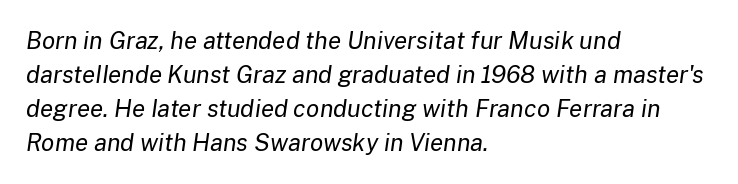
Q: Is the text bold? A: No.
Q: Is the text italic (slanted)? A: Yes, it leans right by about 8 degrees.
Q: Is the text underlined? A: No.
Q: How is the paragraph aligned? A: Left-aligned.
Q: Is the spacing between letters normal or unusually wide? A: Normal.
Q: Is the spacing between lines tight, normal or loose? A: Normal.
